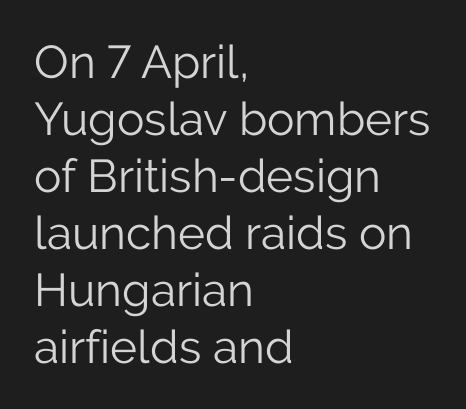
Has an underline been added? It has not. The paragraph has a hard left edge and a soft right edge. Each letter's strokes conclude bluntly, with no projecting serifs. This sample uses an upright cut, with every glyph sitting square on the baseline.
